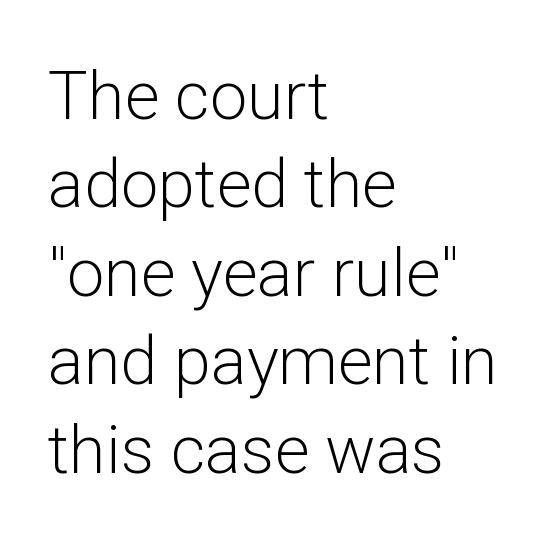
{"serif": "no", "italic": "no", "bold": "no", "weight": "light", "width": "normal", "stroke_contrast": "low", "x_height": "medium", "monospaced": "no", "underline": "no", "align": "left", "line_spacing": "normal", "line_spacing_ratio": 1.32, "letter_spacing": "normal", "letter_spacing_em": 0.0, "glyph_px": 67}
